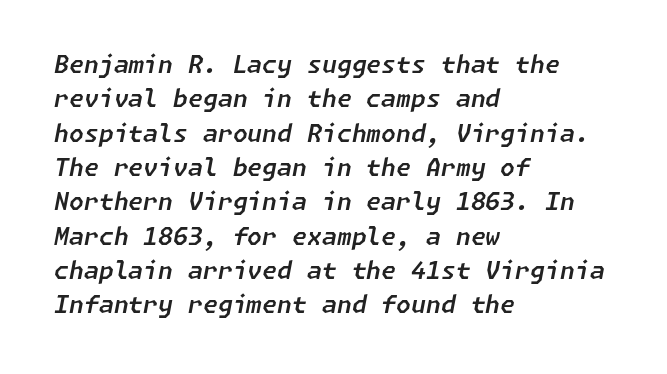
{"italic": "yes", "lean": "right", "slant_degrees": 11, "underline": "no", "align": "left", "line_spacing": "normal", "line_spacing_ratio": 1.43, "letter_spacing": "normal", "letter_spacing_em": 0.0, "glyph_px": 24}
